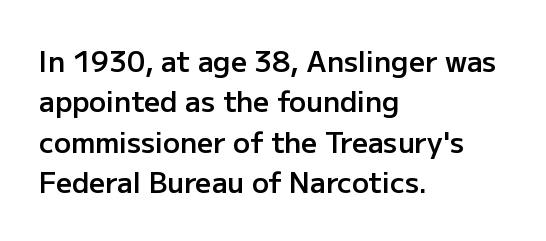
The image shows 28 px semibold sans-serif type, upright; set left-aligned, normal line spacing (1.44x), normal letter spacing, not underlined; low stroke contrast and a medium x-height.
